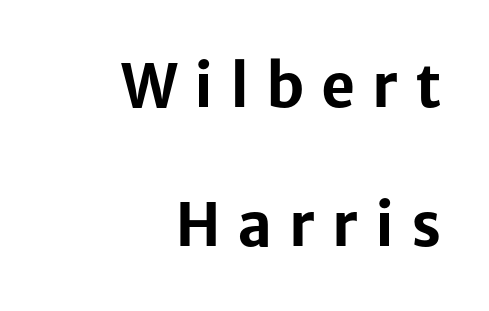
The image shows 59 px bold sans-serif type, upright; set right-aligned, loose line spacing (2.35x), unusually wide letter spacing (+0.28 em), not underlined; low stroke contrast and a medium x-height.
